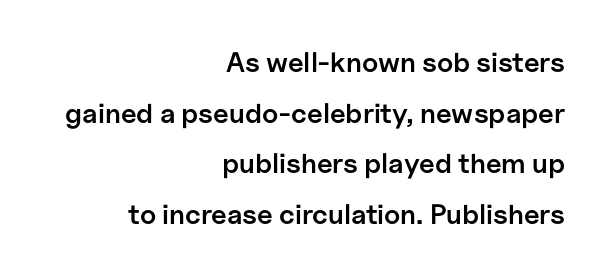
{"serif": "no", "italic": "no", "bold": "semi", "weight": "semibold", "width": "normal", "stroke_contrast": "low", "x_height": "medium", "monospaced": "no", "underline": "no", "align": "right", "line_spacing_ratio": 1.81, "letter_spacing": "normal", "letter_spacing_em": 0.0, "glyph_px": 28}
